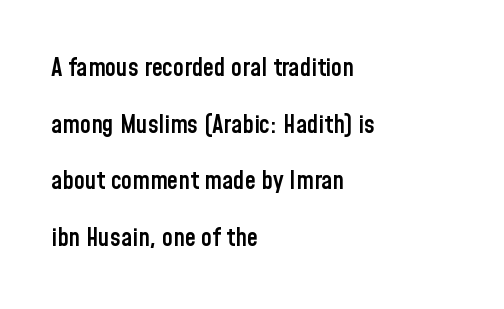
This is the in-between weight designers call semibold or demi. The foot of each line stays bare and open. Is the block centered? No — it sits flush against the left margin. These lines were composed using upright roman letters.
